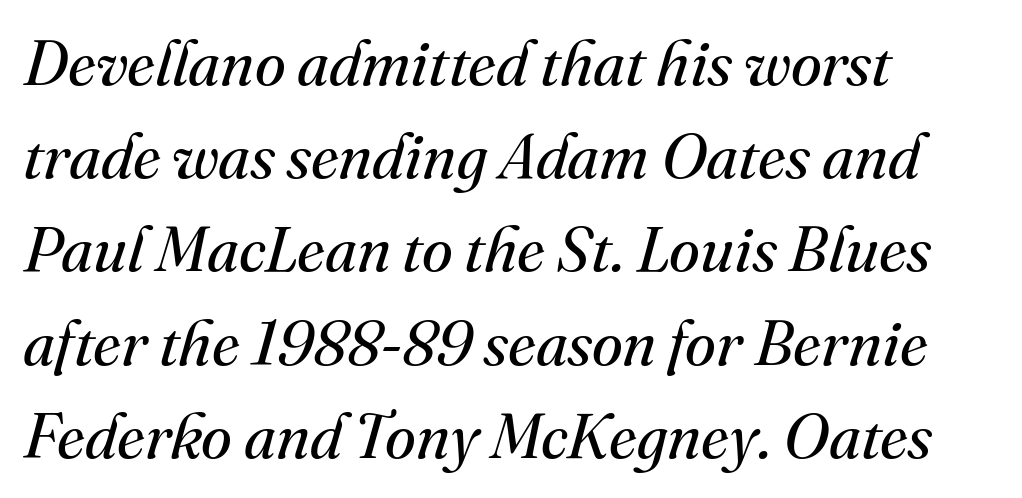
{"serif": "yes", "italic": "yes", "lean": "right", "slant_degrees": 16, "bold": "no", "weight": "regular", "width": "normal", "stroke_contrast": "medium", "x_height": "small", "monospaced": "no", "underline": "no", "align": "left", "line_spacing": "normal", "line_spacing_ratio": 1.48, "letter_spacing": "normal", "letter_spacing_em": 0.0, "glyph_px": 63}
